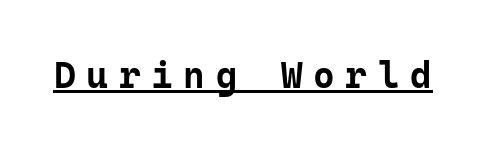
{"serif": "no", "italic": "no", "bold": "yes", "weight": "bold", "width": "normal", "stroke_contrast": "low", "x_height": "medium", "monospaced": "yes", "underline": "yes", "letter_spacing": "wide", "letter_spacing_em": 0.29, "glyph_px": 37}
